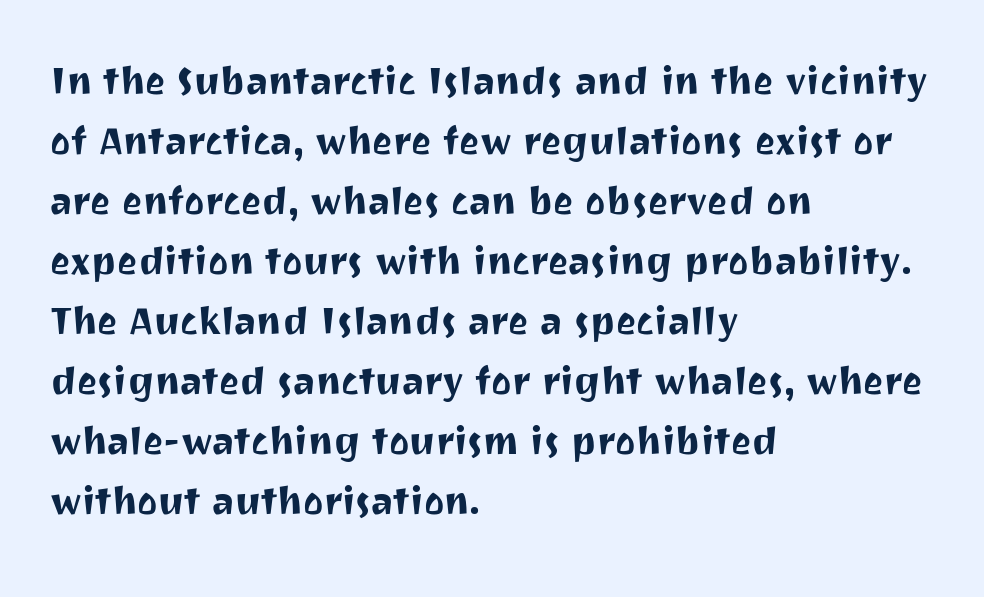
{"serif": "no", "italic": "no", "width": "normal", "stroke_contrast": "medium", "x_height": "medium", "monospaced": "no", "underline": "no", "align": "left", "line_spacing": "normal", "line_spacing_ratio": 1.25, "letter_spacing": "normal", "letter_spacing_em": 0.0, "glyph_px": 48}
